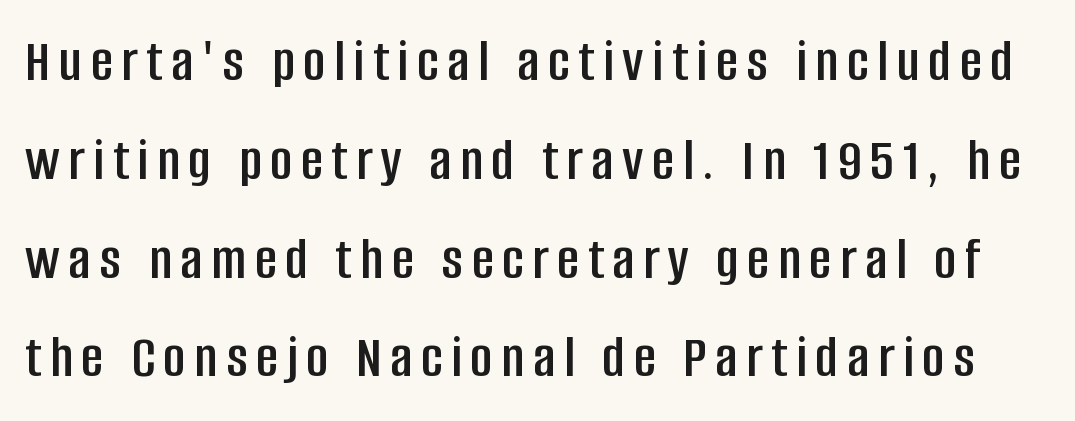
Does the type have serifs? No, each stem ends abruptly. You could not count columns in this text — the font is proportionally spaced. The letters stand straight up with perfectly vertical stems. Underline: absent.
